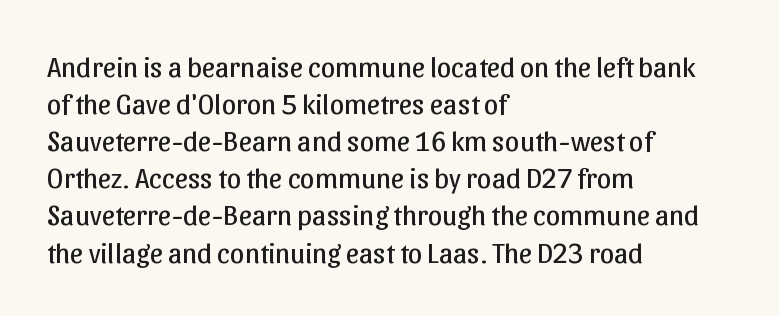
Decoration check: the copy has no underline. Is this a heavy cut? Hardly; it is regular or lighter. The lines are quadded left. Notice how the stems are strictly vertical — no italics here.
